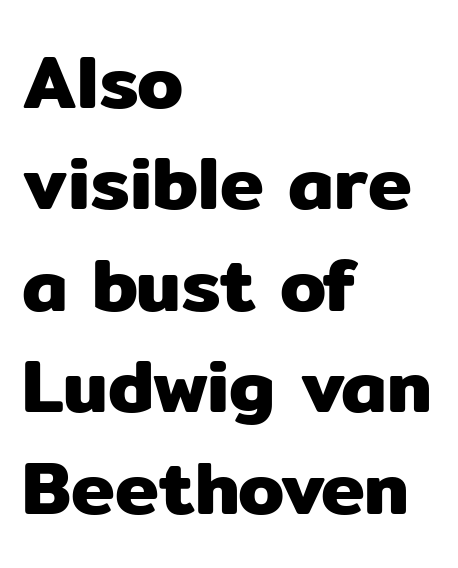
A typesetter would call this proportional, since set widths differ per character. Every stem runs plumb, perpendicular to the baseline. What stands out about the letter spacing? Nothing — it is the standard amount. Lines of text with bare space underneath. In CSS terms this would be text-align: left. I'd call this a sans setting — the letters go barefoot.
